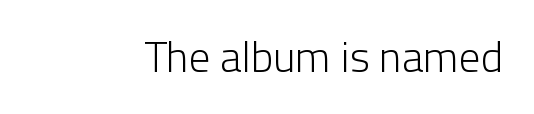
Q: Is the text bold? A: No.
Q: Is the text italic (slanted)? A: No, it is upright.
Q: Is the typeface a serif or a sans-serif typeface? A: Sans-serif.
Q: Is the text underlined? A: No.
Q: Is the spacing between letters normal or unusually wide? A: Normal.
Q: Width (condensed, normal, or wide)? A: Normal.
Q: Stroke contrast? A: Low.
Q: x-height? A: Medium.
Q: Monospaced? A: No.
